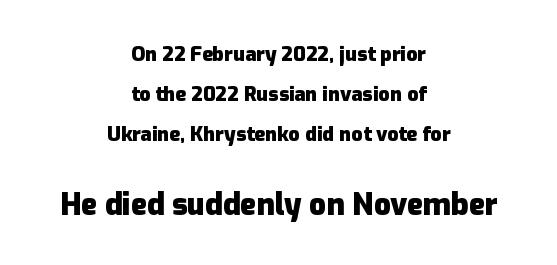
Q: Is the text bold? A: Yes.
Q: Is the text italic (slanted)? A: No, it is upright.
Q: Is the typeface a serif or a sans-serif typeface? A: Sans-serif.
Q: Is the text underlined? A: No.
Q: How is the paragraph aligned? A: Centered.
Q: Is the spacing between letters normal or unusually wide? A: Normal.
Q: Is the spacing between lines tight, normal or loose? A: Loose.
Q: Which block of text is set in a larger size, the first (top) or the second (bottom)? A: The second (bottom) one.
Q: Width (condensed, normal, or wide)? A: Normal.
Q: Stroke contrast? A: Low.
Q: x-height? A: Medium.
Q: Monospaced? A: No.
